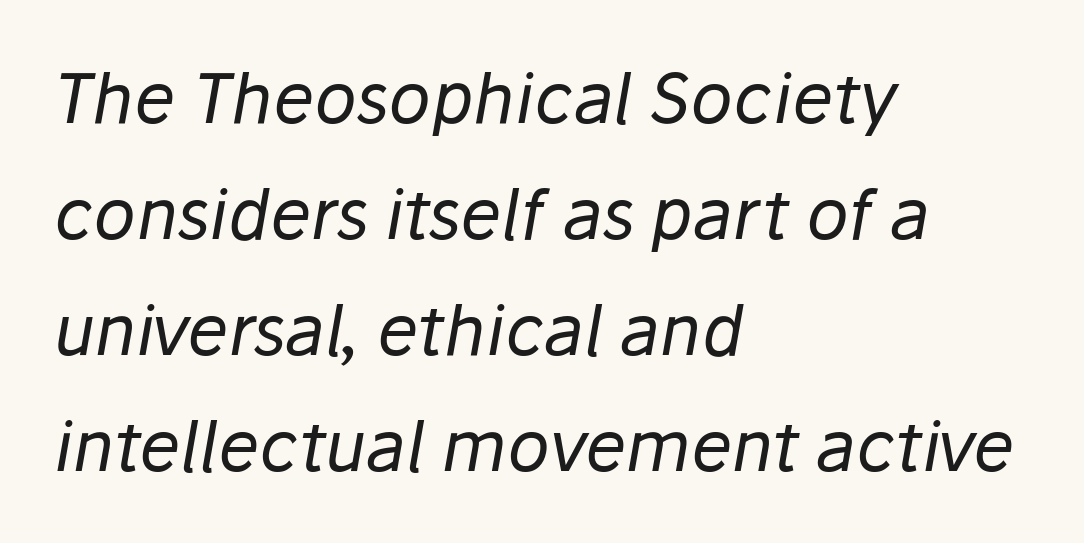
The image shows 69 px regular-weight type, italic (leaning right); set left-aligned, normal line spacing (1.68x), normal letter spacing, not underlined; low stroke contrast and a medium x-height.
